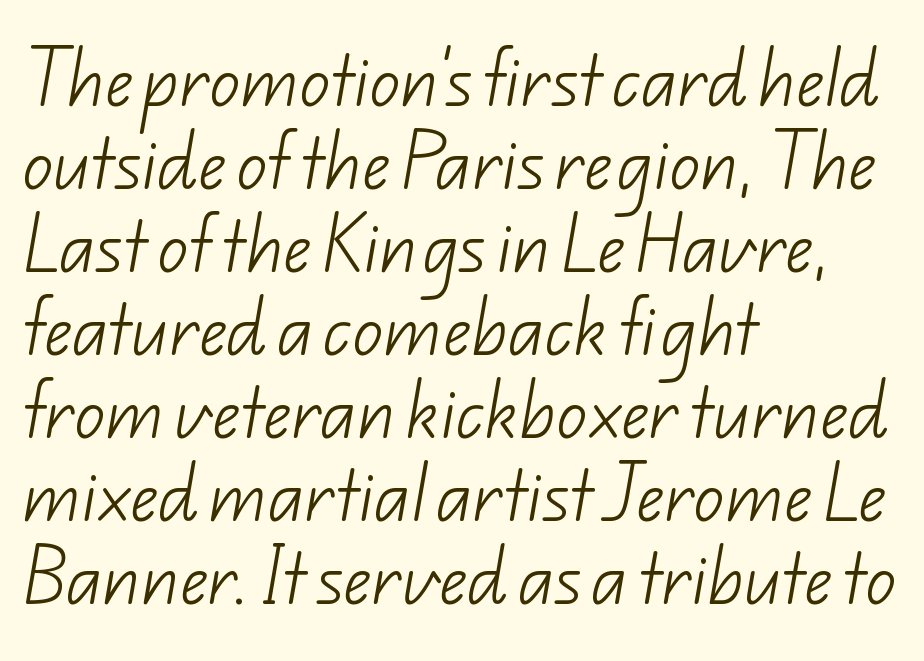
{"serif": "no", "bold": "no", "weight": "light", "width": "normal", "stroke_contrast": "low", "x_height": "small", "monospaced": "no", "underline": "no", "align": "left", "line_spacing": "normal", "line_spacing_ratio": 1.36, "letter_spacing": "normal", "letter_spacing_em": 0.0, "glyph_px": 61}
